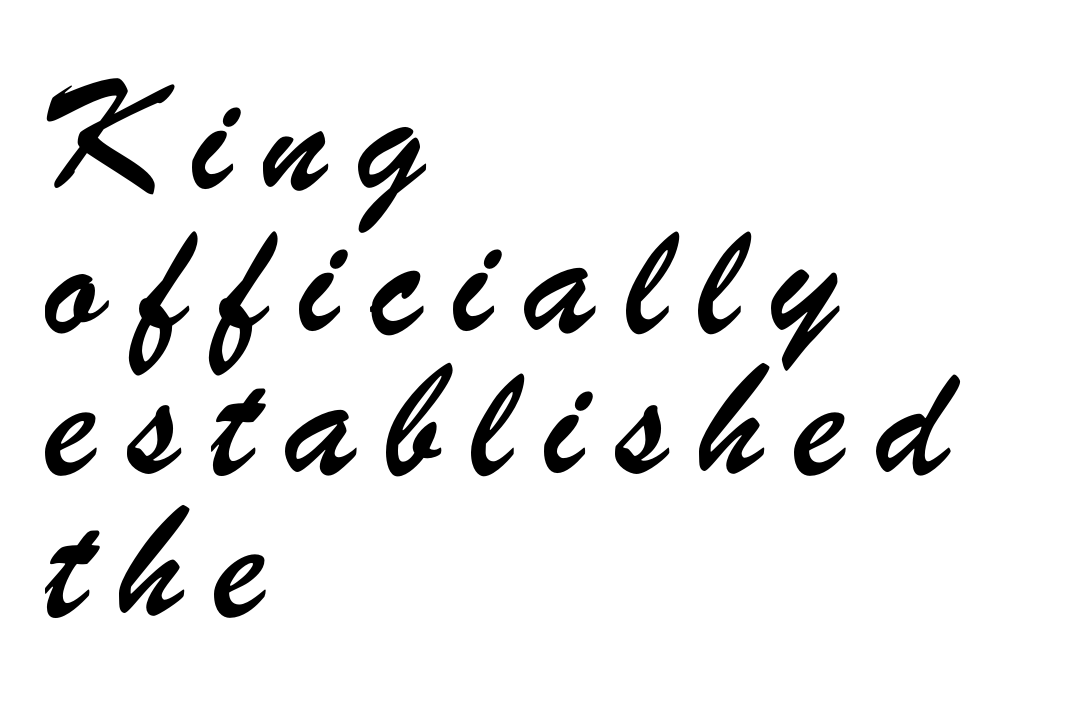
The image shows 71 px condensed sans-serif type; set left-aligned, loose line spacing (2.0x), unusually wide letter spacing (+0.42 em), not underlined; low stroke contrast and a small x-height.
